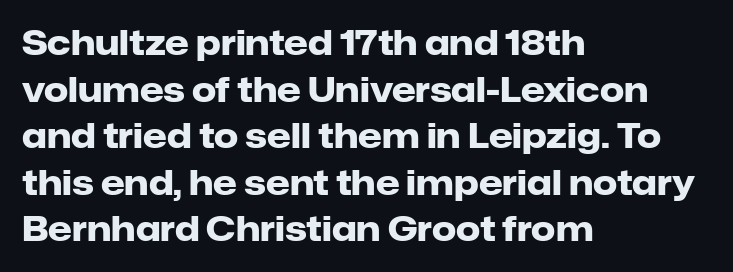
The face used here is rendered with its standard letterfit. A classic flush-left, rag-right setting is used for this passage. A bare baseline throughout the passage. Looks like regular typesetting: each glyph gets only the width it needs.
